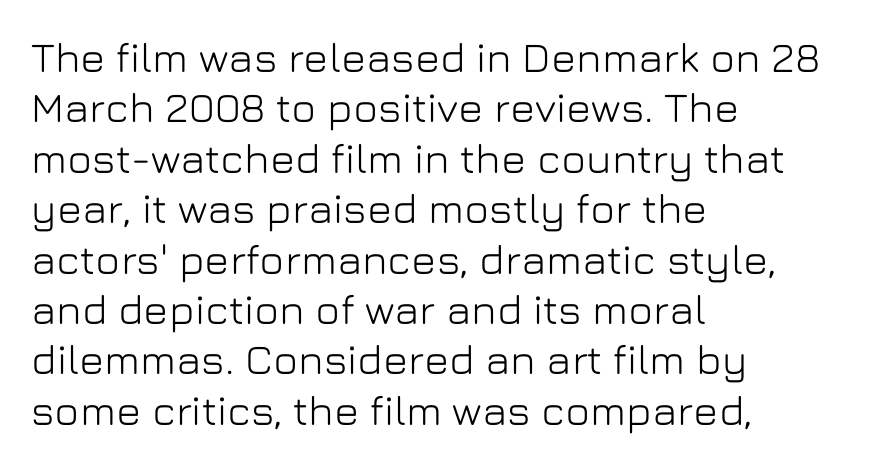
{"serif": "no", "italic": "no", "width": "normal", "stroke_contrast": "low", "x_height": "medium", "monospaced": "no", "underline": "no", "align": "left", "line_spacing_ratio": 1.2, "letter_spacing": "normal", "letter_spacing_em": 0.0, "glyph_px": 42}
